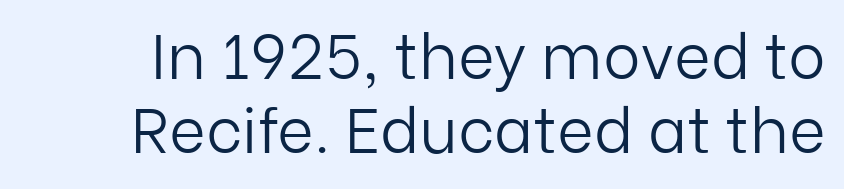
Q: Is the text bold? A: No.
Q: Is the text italic (slanted)? A: No, it is upright.
Q: Is the typeface a serif or a sans-serif typeface? A: Sans-serif.
Q: Is the text underlined? A: No.
Q: Is the spacing between letters normal or unusually wide? A: Normal.
Q: Width (condensed, normal, or wide)? A: Normal.
Q: Stroke contrast? A: Low.
Q: x-height? A: Medium.
Q: Monospaced? A: No.
